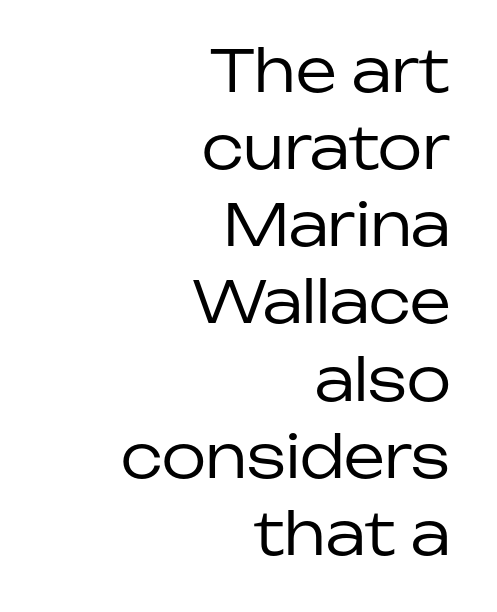
The image shows 58 px regular-weight sans-serif type, upright; set right-aligned, normal line spacing (1.33x), normal letter spacing, not underlined; low stroke contrast and a medium x-height.
